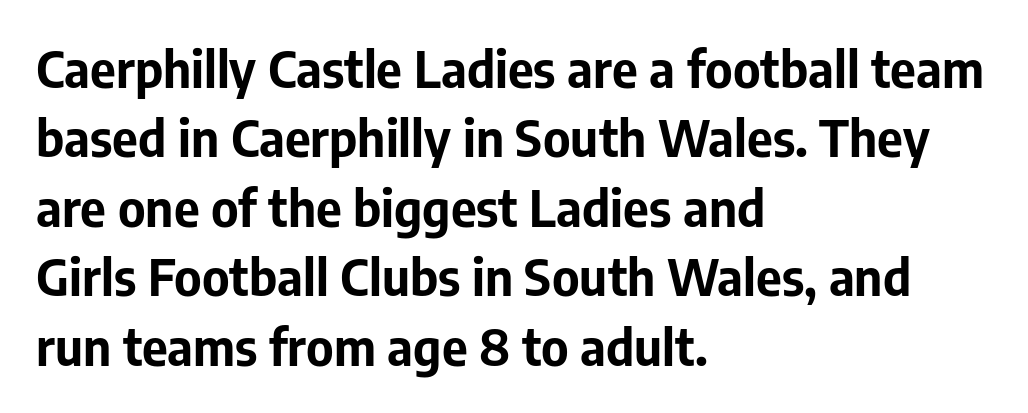
The image shows 50 px bold sans-serif type, upright; set left-aligned, normal line spacing (1.39x), normal letter spacing, not underlined; low stroke contrast and a medium x-height.
